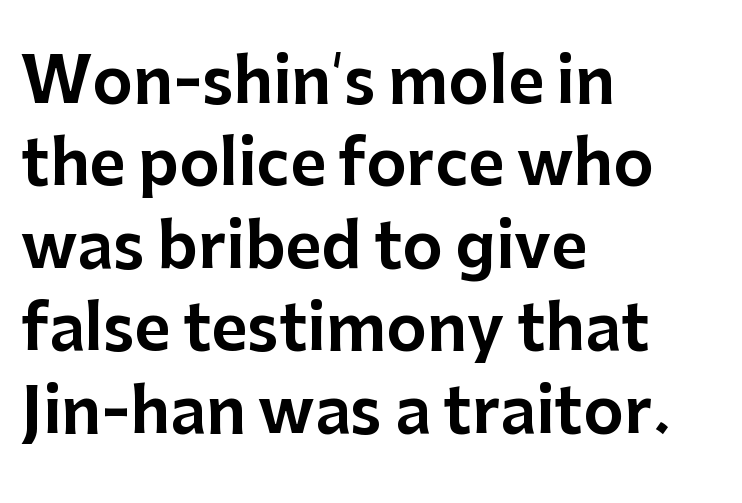
Q: Is the text italic (slanted)? A: No, it is upright.
Q: Is the typeface a serif or a sans-serif typeface? A: Sans-serif.
Q: Is the text underlined? A: No.
Q: How is the paragraph aligned? A: Left-aligned.
Q: Is the spacing between letters normal or unusually wide? A: Normal.
Q: Is the spacing between lines tight, normal or loose? A: Normal.
Q: Width (condensed, normal, or wide)? A: Normal.
Q: Stroke contrast? A: Low.
Q: x-height? A: Medium.
Q: Monospaced? A: No.
